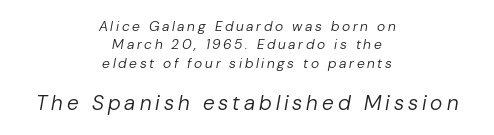
The image shows 21 px text type, italic (leaning right); set centered, normal line spacing (1.32x), not underlined; the second (bottom) block is 1.5x larger.
